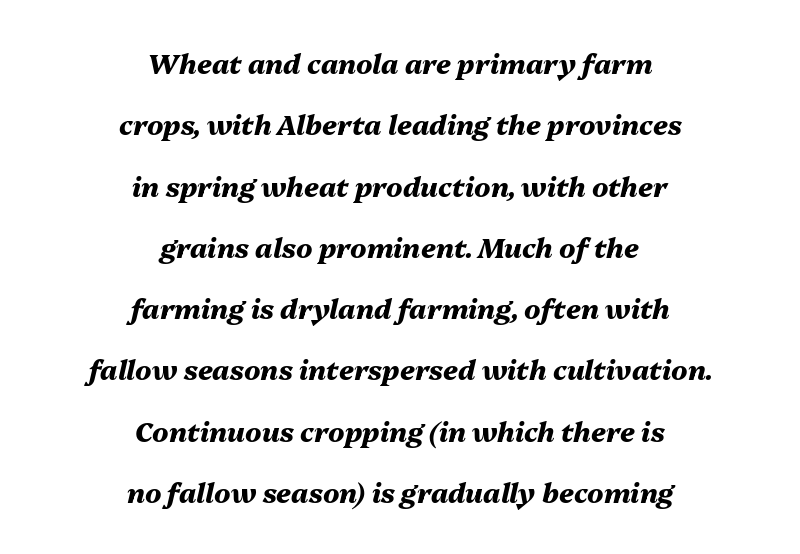
The image shows 27 px bold type, italic (leaning right); set centered, loose line spacing (2.27x), normal letter spacing, not underlined.
